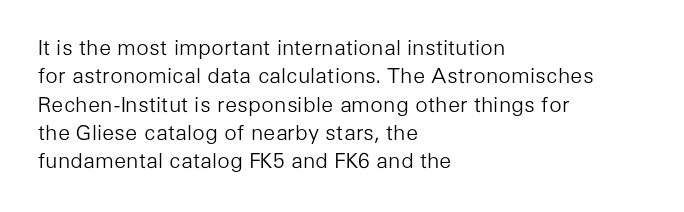
Evenly set lines give the paragraph a standard silhouette. Students, note that the glyphs here touch the page at normal intervals. In terms of posture, this sample is upright. Typeset ragged right — the left edge is the straight one.
